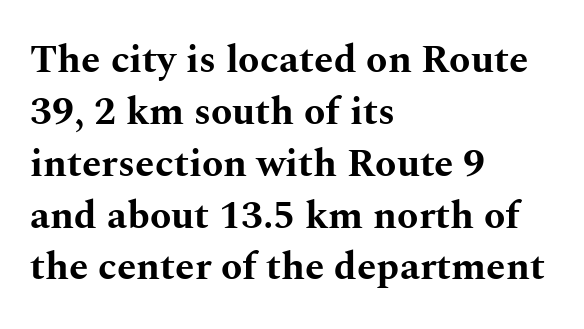
Q: Is the text bold? A: Yes.
Q: Is the text italic (slanted)? A: No, it is upright.
Q: Is the typeface a serif or a sans-serif typeface? A: Serif.
Q: Is the text underlined? A: No.
Q: How is the paragraph aligned? A: Left-aligned.
Q: Is the spacing between letters normal or unusually wide? A: Normal.
Q: Is the spacing between lines tight, normal or loose? A: Normal.
Q: Width (condensed, normal, or wide)? A: Wide.
Q: Stroke contrast? A: Medium.
Q: x-height? A: Medium.
Q: Monospaced? A: No.
